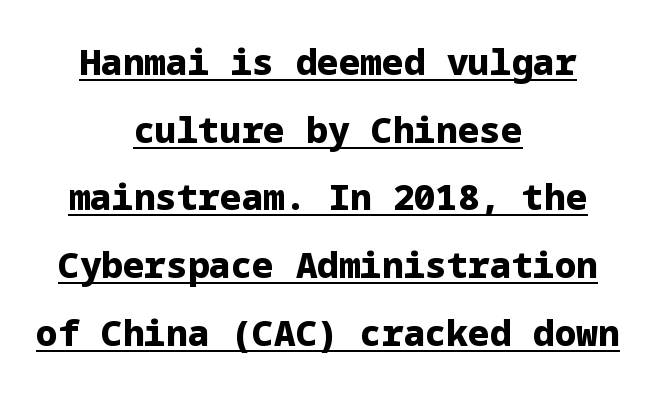
Q: Is the text bold? A: Yes.
Q: Is the text italic (slanted)? A: No, it is upright.
Q: Is the typeface a serif or a sans-serif typeface? A: Sans-serif.
Q: Is the text underlined? A: Yes.
Q: How is the paragraph aligned? A: Centered.
Q: Is the spacing between letters normal or unusually wide? A: Normal.
Q: Width (condensed, normal, or wide)? A: Normal.
Q: Stroke contrast? A: Low.
Q: x-height? A: Medium.
